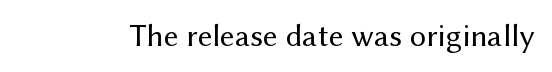
{"serif": "no", "italic": "no", "bold": "no", "weight": "regular", "width": "normal", "stroke_contrast": "medium", "x_height": "medium", "monospaced": "no", "underline": "no", "letter_spacing": "normal", "letter_spacing_em": 0.0, "glyph_px": 32}
